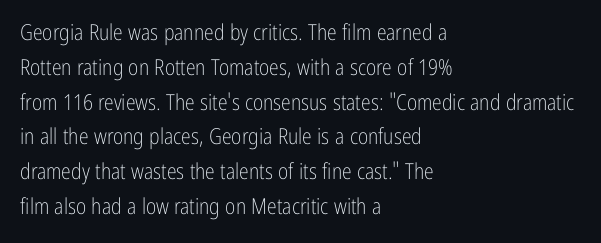
Q: Is the text bold? A: No.
Q: Is the text italic (slanted)? A: No, it is upright.
Q: Is the text underlined? A: No.
Q: How is the paragraph aligned? A: Left-aligned.
Q: Is the spacing between letters normal or unusually wide? A: Normal.
Q: Is the spacing between lines tight, normal or loose? A: Normal.
